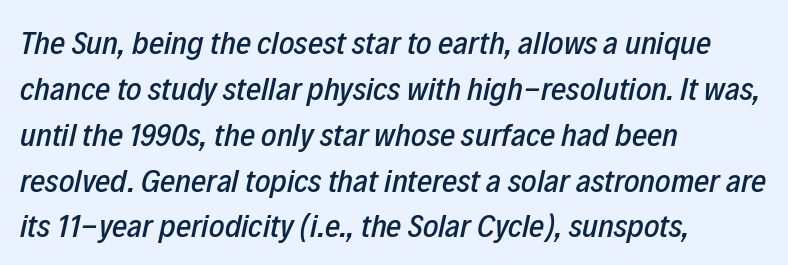
The space between consecutive lines is moderate. The baseline area is clear. It's the slanting kind of type. These lines stack with their left ends in a neat column. Spacing between characters is what you'd get straight out of the box.
